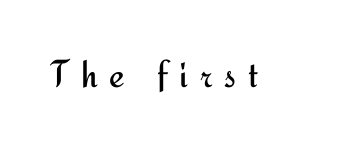
{"serif": "no", "italic": "no", "bold": "no", "weight": "regular", "width": "normal", "stroke_contrast": "medium", "x_height": "small", "monospaced": "no", "underline": "no", "letter_spacing": "wide", "letter_spacing_em": 0.3, "glyph_px": 39}
